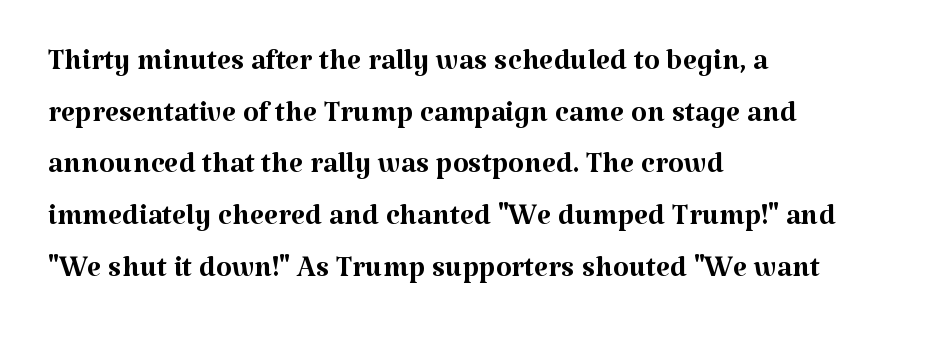
The image shows 41 px regular-weight serif type, upright; set left-aligned, normal line spacing (1.26x), normal letter spacing, not underlined; medium stroke contrast and a medium x-height.
